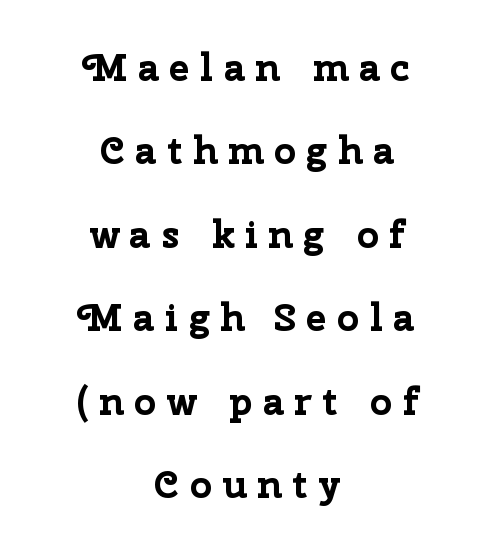
Q: Is the text bold? A: Yes.
Q: Is the text italic (slanted)? A: No, it is upright.
Q: Is the typeface a serif or a sans-serif typeface? A: Sans-serif.
Q: Is the text underlined? A: No.
Q: How is the paragraph aligned? A: Centered.
Q: Is the spacing between letters normal or unusually wide? A: Unusually wide.
Q: Is the spacing between lines tight, normal or loose? A: Loose.
Q: Width (condensed, normal, or wide)? A: Normal.
Q: Stroke contrast? A: Low.
Q: x-height? A: Medium.
Q: Monospaced? A: No.
